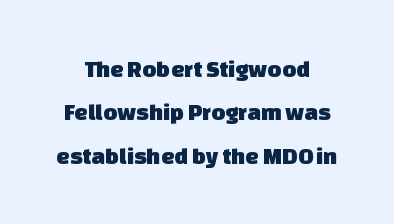
Q: Is the text underlined? A: No.
Q: How is the paragraph aligned? A: Centered.
Q: Is the spacing between letters normal or unusually wide? A: Normal.
